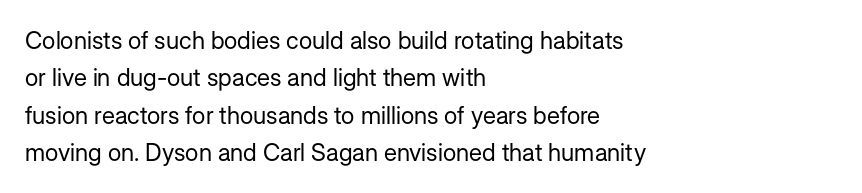
Q: Is the text bold? A: No.
Q: Is the text italic (slanted)? A: No, it is upright.
Q: Is the text underlined? A: No.
Q: How is the paragraph aligned? A: Left-aligned.
Q: Is the spacing between letters normal or unusually wide? A: Normal.
Q: Is the spacing between lines tight, normal or loose? A: Normal.
